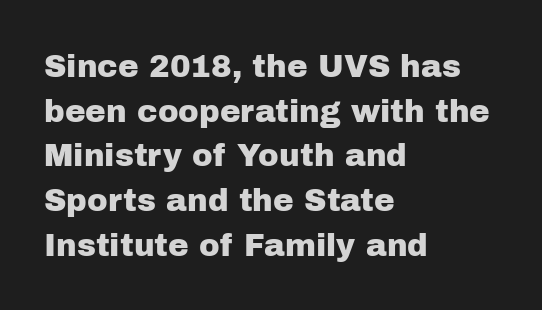
The image shows 31 px sans-serif type, upright; set left-aligned, normal line spacing (1.44x), normal letter spacing, not underlined; low stroke contrast and a medium x-height.
